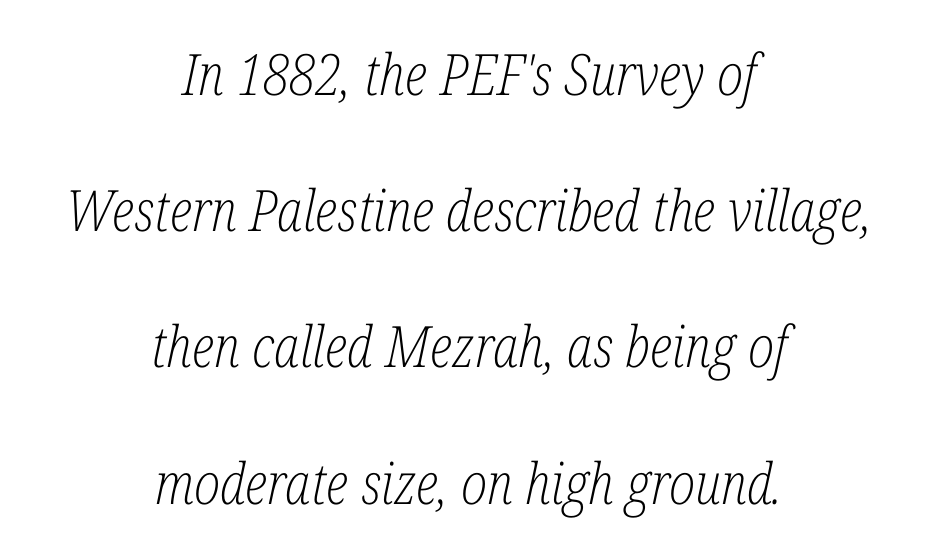
Q: Is the text bold? A: No.
Q: Is the text italic (slanted)? A: Yes, it leans right by about 12 degrees.
Q: Is the typeface a serif or a sans-serif typeface? A: Serif.
Q: Is the text underlined? A: No.
Q: How is the paragraph aligned? A: Centered.
Q: Is the spacing between letters normal or unusually wide? A: Normal.
Q: Is the spacing between lines tight, normal or loose? A: Loose.
Q: Width (condensed, normal, or wide)? A: Condensed.
Q: Stroke contrast? A: Low.
Q: x-height? A: Medium.
Q: Monospaced? A: No.
